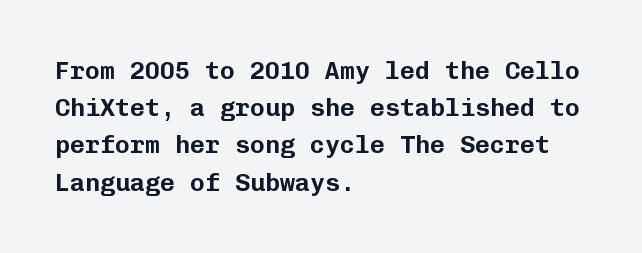
The image shows 25 px text type, upright; set left-aligned, normal line spacing (1.49x), normal letter spacing, not underlined.
